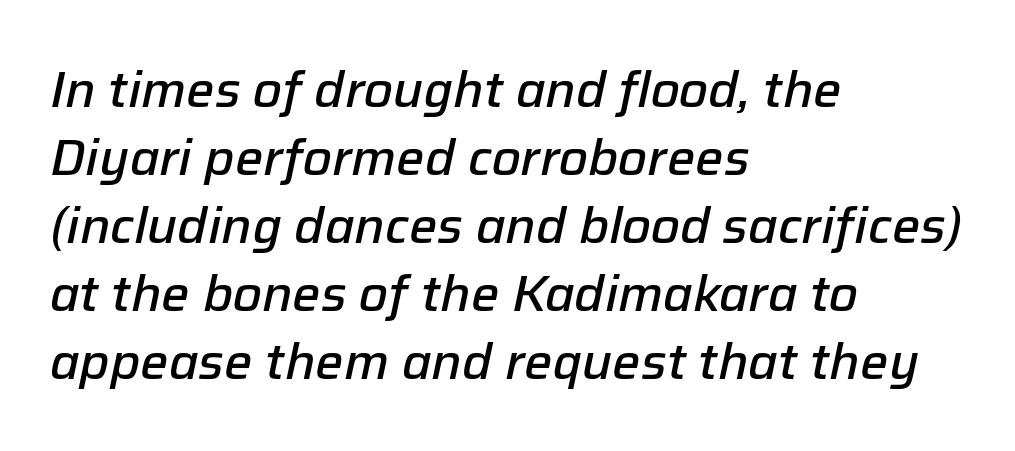
{"italic": "yes", "lean": "right", "slant_degrees": 12, "bold": "semi", "weight": "semibold", "width": "normal", "stroke_contrast": "low", "x_height": "medium", "monospaced": "no", "underline": "no", "align": "left", "line_spacing": "normal", "line_spacing_ratio": 1.36, "letter_spacing": "normal", "letter_spacing_em": 0.0, "glyph_px": 50}
